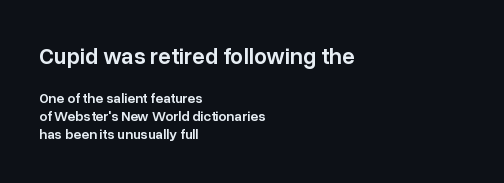
The face used here is a semibold: visibly heavier than regular, lighter than bold. Size contrast runs from large at the top to small at the bottom. Underline: absent. In terms of leading, this rendering sits right in the middle. This is roman type, the default non-slanted kind.
